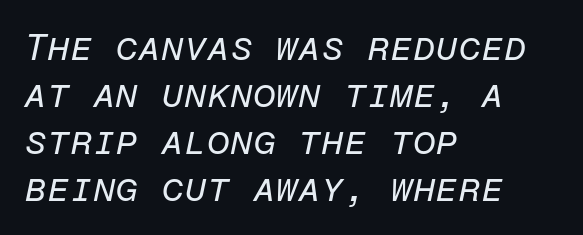
Short and long lines alike share a common starting point at left. Is this a fixed-width face? Yes — each glyph sits in an identical cell. Successive baselines arrive at the customary interval. A quiet, ordinary-to-light weight characterises the typeface.
